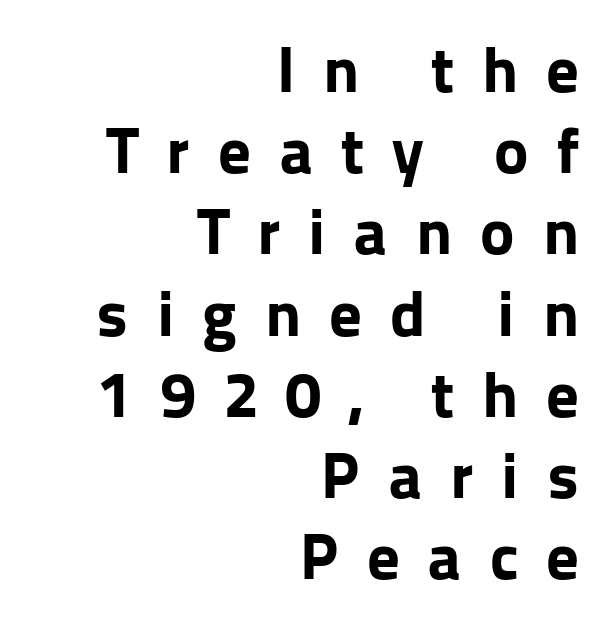
Q: Is the text bold? A: Yes.
Q: Is the text italic (slanted)? A: No, it is upright.
Q: Is the typeface a serif or a sans-serif typeface? A: Sans-serif.
Q: Is the text underlined? A: No.
Q: How is the paragraph aligned? A: Right-aligned.
Q: Is the spacing between letters normal or unusually wide? A: Unusually wide.
Q: Is the spacing between lines tight, normal or loose? A: Normal.
Q: Width (condensed, normal, or wide)? A: Normal.
Q: Stroke contrast? A: Low.
Q: x-height? A: Medium.
Q: Monospaced? A: No.
